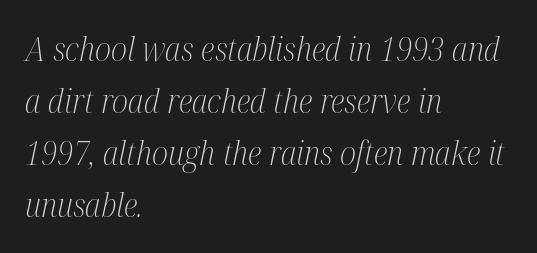
{"serif": "yes", "italic": "yes", "lean": "right", "slant_degrees": 12, "bold": "no", "weight": "light", "width": "condensed", "stroke_contrast": "medium", "x_height": "medium", "monospaced": "no", "underline": "no", "align": "left", "line_spacing": "normal", "line_spacing_ratio": 1.58, "letter_spacing": "normal", "letter_spacing_em": 0.0, "glyph_px": 33}
